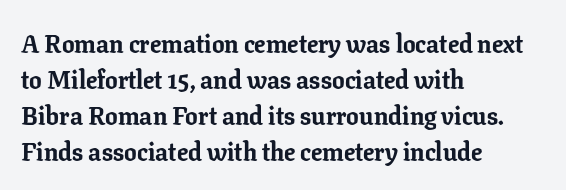
Nope, not italic — everything's standing straight. A normal amount of white space separates one row of letters from the next. Pretty heavy lettering here — definitely bold. Line starts are locked; line ends wander. Tracking here is standard; glyphs follow each other at the usual distance. Decoration check: the copy has no underline.
